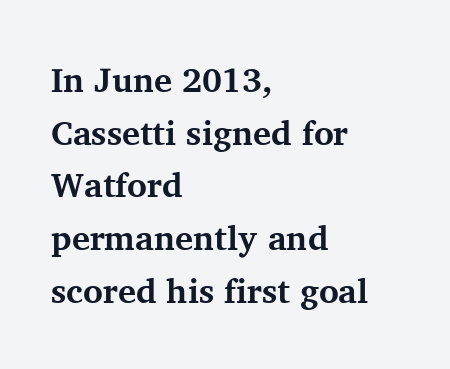
Clear beneath every line of the passage. Note the varied advance widths — an 'i' is clearly narrower than an 'm'. What stands out about the letter spacing? Nothing — it is the standard amount. Line starts are locked; line ends wander. The lettering stays uniformly vertical, giving the passage a roman look.
